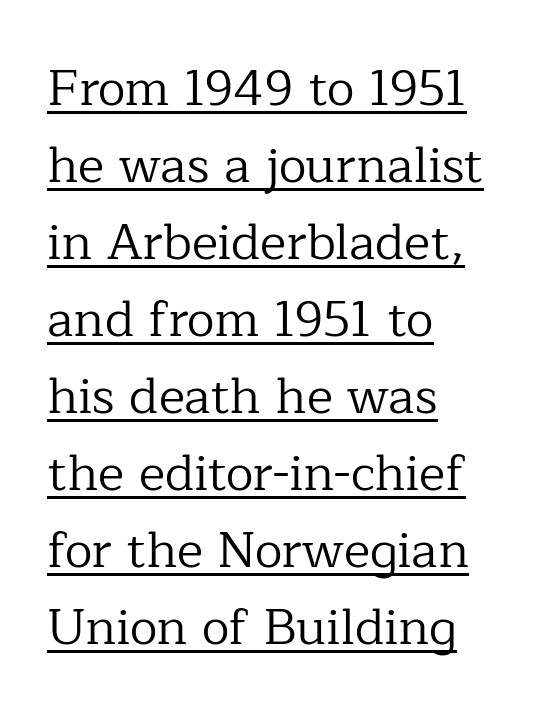
The vertical gap from one line to the next is medium. No italicization has been applied; the sample stays upright. Unlike a clean sans, this face finishes its strokes with serifs. No extra ink here — the face is not bold.
